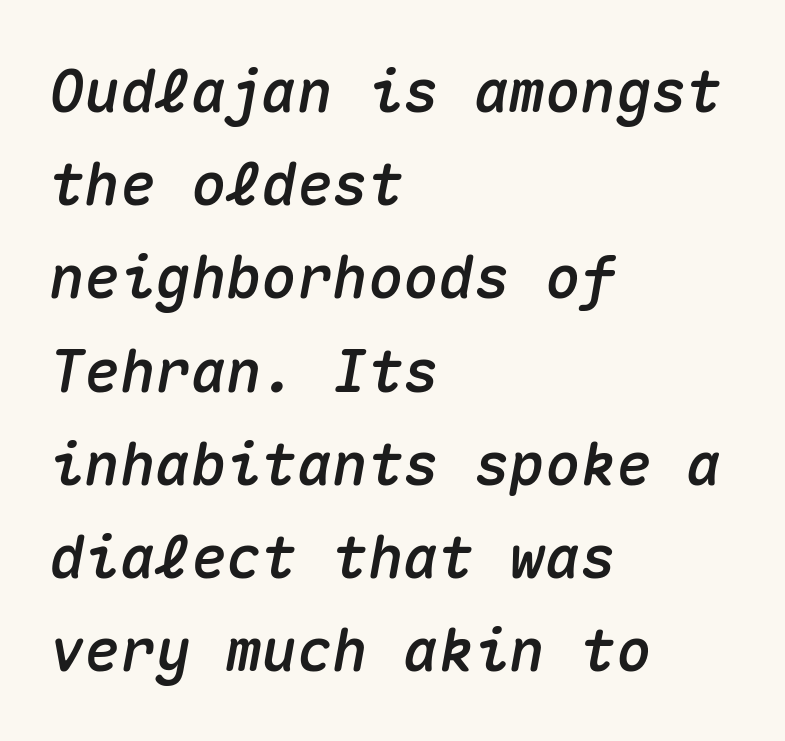
Q: Is the text italic (slanted)? A: Yes, it leans right by about 10 degrees.
Q: Is the text underlined? A: No.
Q: How is the paragraph aligned? A: Left-aligned.
Q: Is the spacing between letters normal or unusually wide? A: Normal.
Q: Is the spacing between lines tight, normal or loose? A: Normal.
Q: Width (condensed, normal, or wide)? A: Normal.
Q: Stroke contrast? A: Medium.
Q: x-height? A: Medium.
Q: Monospaced? A: Yes.
